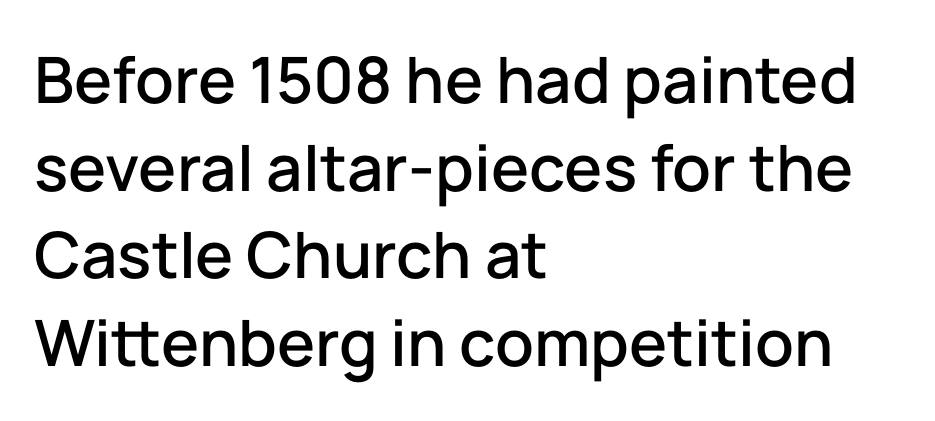
When letters stand straight like this, we call the style roman or upright. These lines are rendered in a variable-pitch font. Nobody touched the tracking dial on this one. Line starts are locked; line ends wander. Regarding leading, the lines here are spaced in the standard way.
